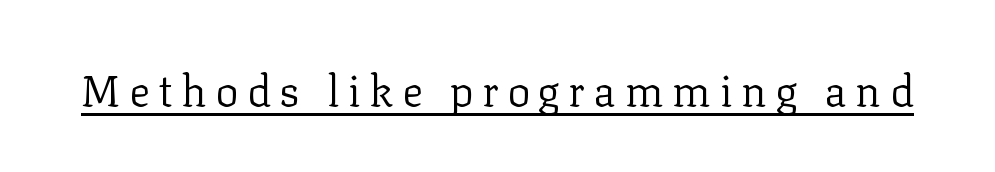
{"serif": "yes", "italic": "no", "bold": "no", "weight": "regular", "width": "normal", "stroke_contrast": "low", "x_height": "medium", "monospaced": "no", "underline": "yes", "letter_spacing": "wide", "letter_spacing_em": 0.2, "glyph_px": 43}
